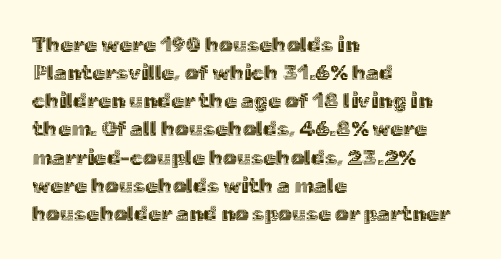
{"italic": "no", "underline": "no", "align": "left", "line_spacing": "normal", "line_spacing_ratio": 1.34, "letter_spacing": "normal", "letter_spacing_em": 0.0, "glyph_px": 21}
